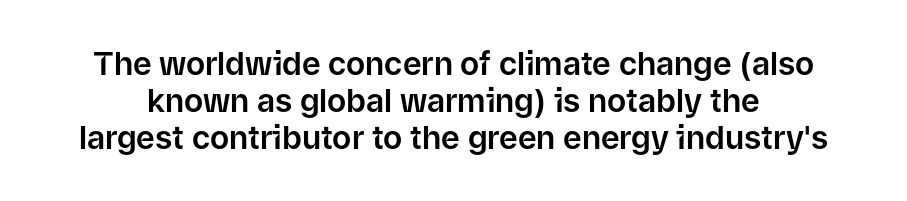
Clear beneath every line of the passage. The characters display no serif detailing; their extremities are plain. The passage shown is typed in a proportional face where columns would drift. The type is set solid horizontally, with unmodified tracking. Horizontal bands of white between lines are thin slivers.
